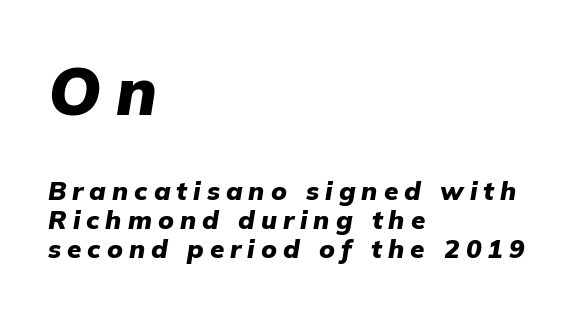
{"italic": "yes", "lean": "right", "slant_degrees": 9, "bold": "yes", "weight": "heavy", "width": "normal", "stroke_contrast": "low", "x_height": "medium", "monospaced": "no", "underline": "no", "align": "left", "line_spacing": "tight", "line_spacing_ratio": 1.1, "letter_spacing": "wide", "letter_spacing_em": 0.23, "larger_block": "first", "size_ratio": 2.54, "glyph_px": 66}
